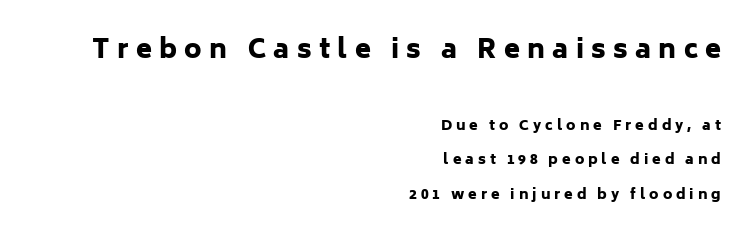
{"italic": "no", "bold": "yes", "underline": "no", "align": "right", "line_spacing": "loose", "line_spacing_ratio": 2.46, "letter_spacing": "wide", "letter_spacing_em": 0.28, "larger_block": "first", "size_ratio": 1.86, "glyph_px": 26}
